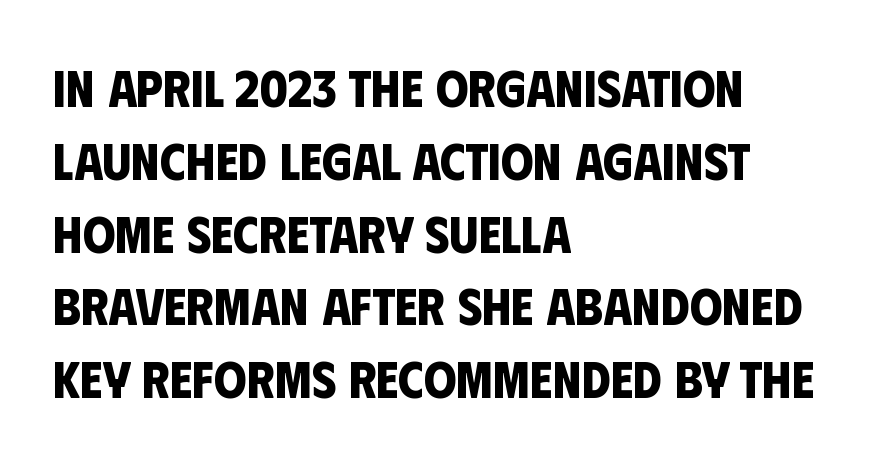
Line beginnings align vertically; line endings do not. The passage shown is typed in a proportional face where columns would drift. To sum up the face: it is a sans, with no serifs. Stroke thickness is high; the sample reads as a true bold.
